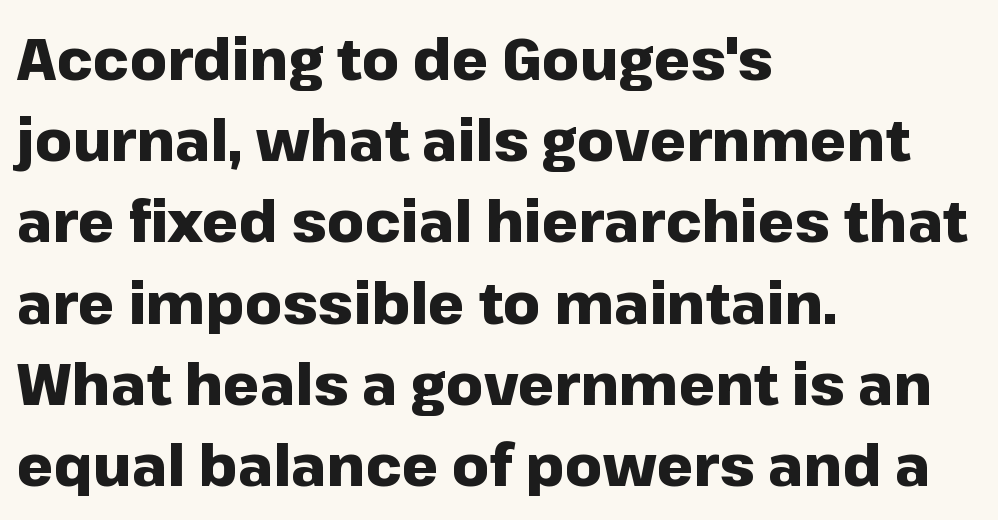
Q: Is the text bold? A: Yes.
Q: Is the text italic (slanted)? A: No, it is upright.
Q: Is the typeface a serif or a sans-serif typeface? A: Sans-serif.
Q: Is the text underlined? A: No.
Q: How is the paragraph aligned? A: Left-aligned.
Q: Is the spacing between letters normal or unusually wide? A: Normal.
Q: Is the spacing between lines tight, normal or loose? A: Normal.
Q: Width (condensed, normal, or wide)? A: Normal.
Q: Stroke contrast? A: Low.
Q: x-height? A: Medium.
Q: Monospaced? A: No.
